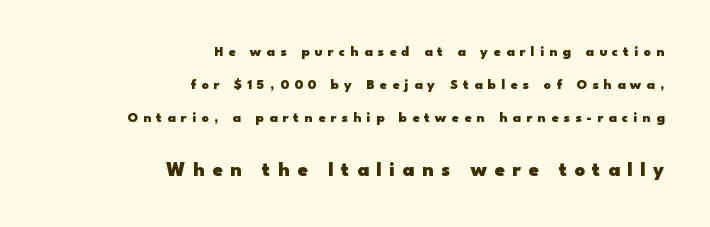
The image shows 20 px bold type, upright; set right-aligned, loose line spacing (2.37x), unusually wide letter spacing (+0.38 em), not underlined; the second (bottom) block is 1.43x larger.
